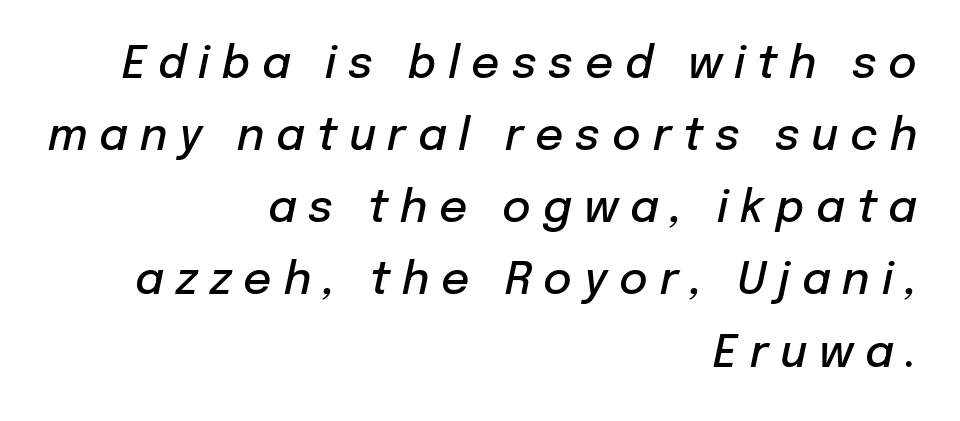
The image shows 44 px semibold type, italic (leaning right); set right-aligned, normal line spacing (1.64x), unusually wide letter spacing (+0.27 em), not underlined; low stroke contrast and a medium x-height.
